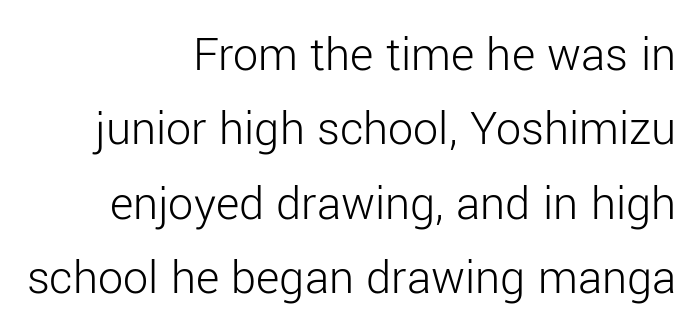
Q: Is the text bold? A: No.
Q: Is the text italic (slanted)? A: No, it is upright.
Q: Is the typeface a serif or a sans-serif typeface? A: Sans-serif.
Q: Is the text underlined? A: No.
Q: How is the paragraph aligned? A: Right-aligned.
Q: Is the spacing between letters normal or unusually wide? A: Normal.
Q: Is the spacing between lines tight, normal or loose? A: Normal.
Q: Width (condensed, normal, or wide)? A: Normal.
Q: Stroke contrast? A: Low.
Q: x-height? A: Medium.
Q: Monospaced? A: No.
